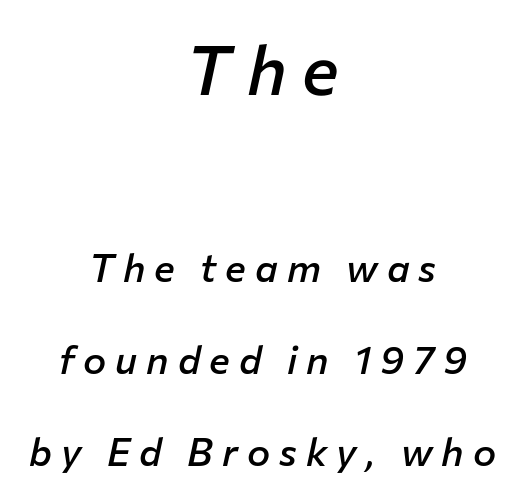
{"italic": "yes", "lean": "right", "slant_degrees": 12, "bold": "semi", "weight": "semibold", "width": "normal", "stroke_contrast": "low", "x_height": "medium", "monospaced": "no", "underline": "no", "align": "center", "line_spacing": "loose", "line_spacing_ratio": 2.36, "letter_spacing": "wide", "letter_spacing_em": 0.23, "larger_block": "first", "size_ratio": 1.77, "glyph_px": 69}
